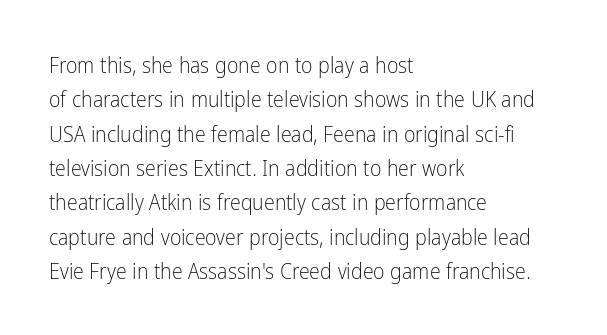
Q: Is the text bold? A: No.
Q: Is the text italic (slanted)? A: No, it is upright.
Q: Is the text underlined? A: No.
Q: How is the paragraph aligned? A: Left-aligned.
Q: Is the spacing between letters normal or unusually wide? A: Normal.
Q: Is the spacing between lines tight, normal or loose? A: Normal.
